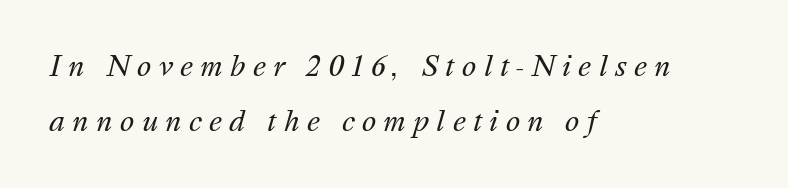
The image shows 27 px text type, italic (leaning right); set left-aligned, loose line spacing (2.02x), unusually wide letter spacing (+0.27 em), not underlined.
